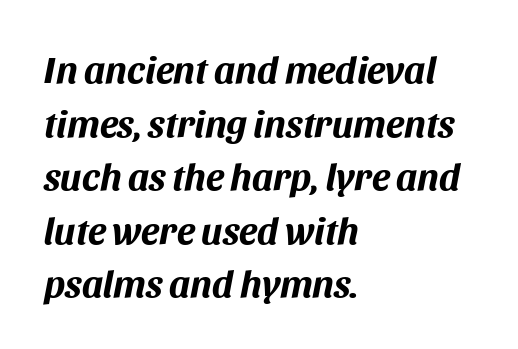
The image shows 38 px bold type, italic (leaning right); set left-aligned, normal line spacing (1.41x), normal letter spacing, not underlined; medium stroke contrast and a large x-height.
